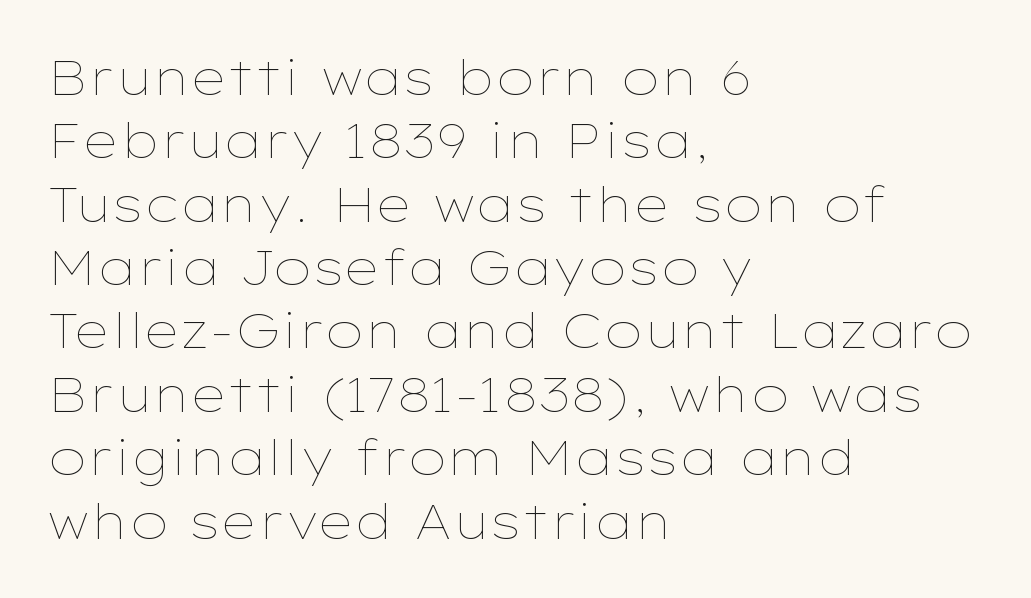
The image shows 48 px thin, wide type, upright; set left-aligned, normal line spacing (1.32x), normal letter spacing, not underlined; low stroke contrast and a medium x-height.
